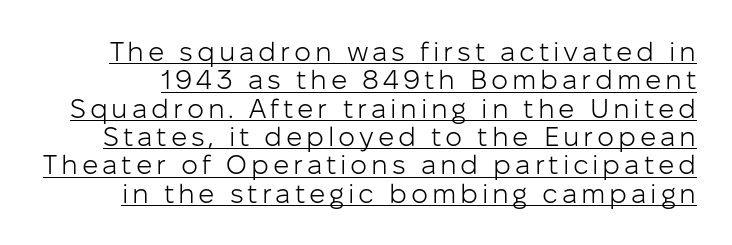
Q: Is the text bold? A: No.
Q: Is the text italic (slanted)? A: No, it is upright.
Q: Is the text underlined? A: Yes.
Q: Is the spacing between lines tight, normal or loose? A: Tight.
